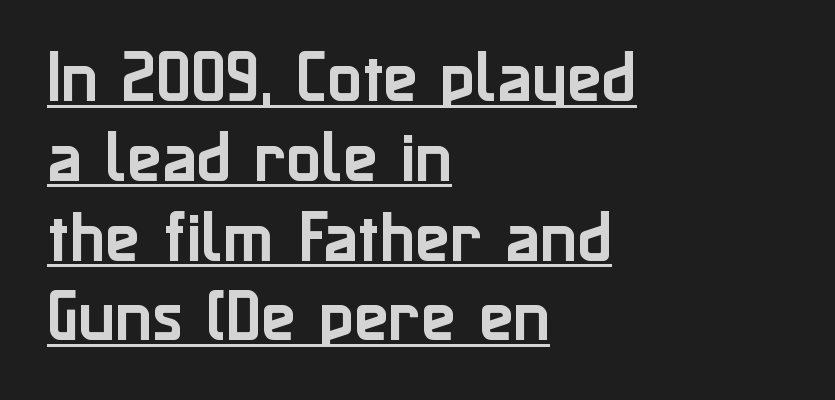
The image shows 57 px sans-serif type, upright; set left-aligned, normal line spacing (1.4x), normal letter spacing, underlined; low stroke contrast and a medium x-height.
